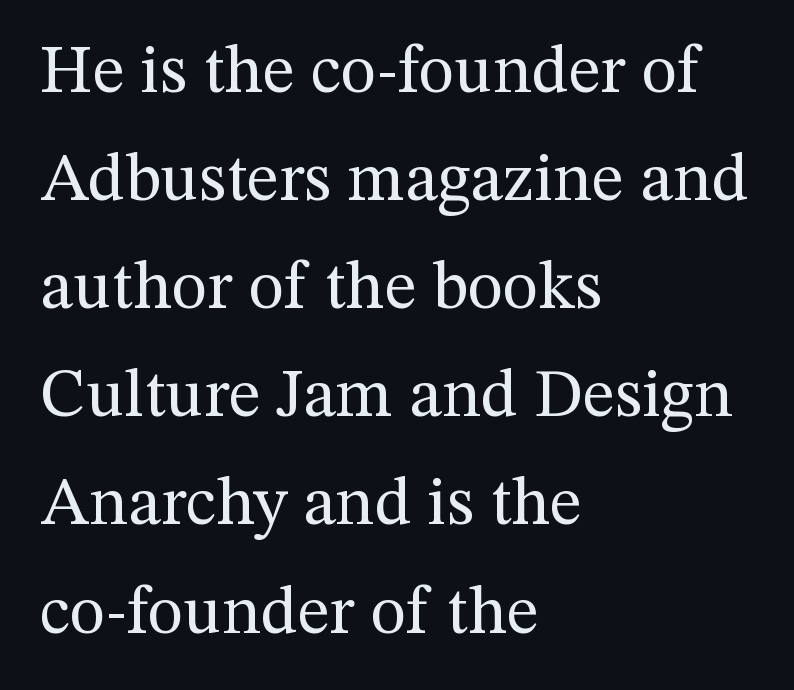
Q: Is the text bold? A: No.
Q: Is the text italic (slanted)? A: No, it is upright.
Q: Is the typeface a serif or a sans-serif typeface? A: Serif.
Q: Is the text underlined? A: No.
Q: How is the paragraph aligned? A: Left-aligned.
Q: Is the spacing between letters normal or unusually wide? A: Normal.
Q: Is the spacing between lines tight, normal or loose? A: Normal.
Q: Width (condensed, normal, or wide)? A: Normal.
Q: Stroke contrast? A: Medium.
Q: x-height? A: Medium.
Q: Monospaced? A: No.
